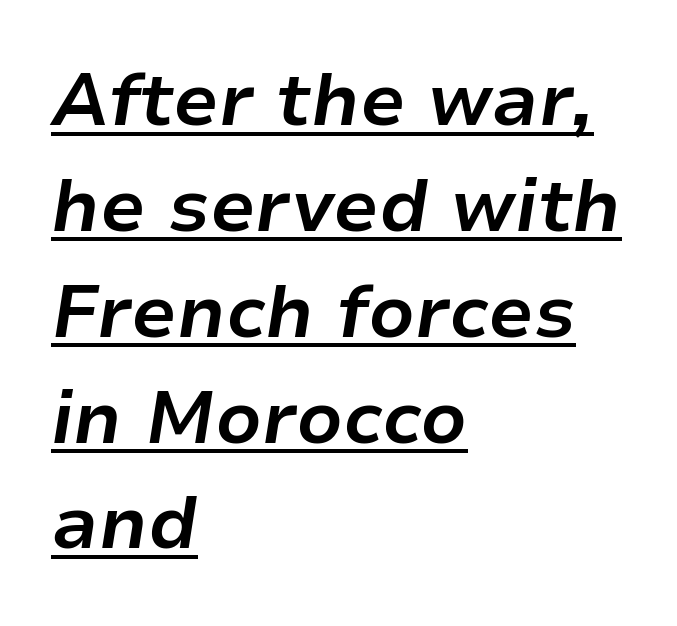
Looks like someone drew a line under every word here. A typesetter would call this zero additional tracking. Weight check: bold — yes, fully. Looking at the ascenders, they clearly lean. The space between consecutive lines is moderate.
